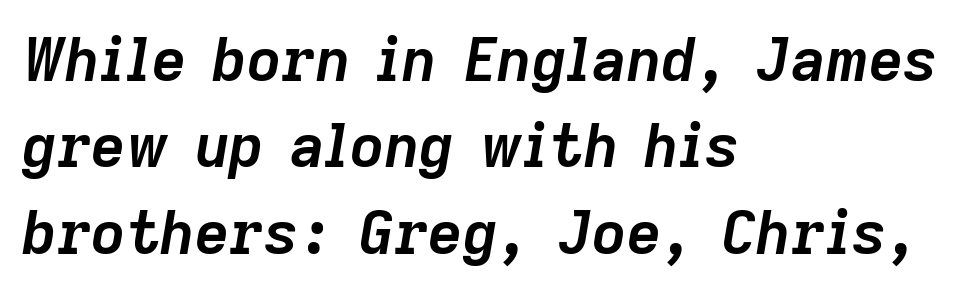
The image shows 60 px semibold type, italic (leaning right); set left-aligned, normal line spacing (1.44x), normal letter spacing, not underlined; low stroke contrast and a medium x-height.
